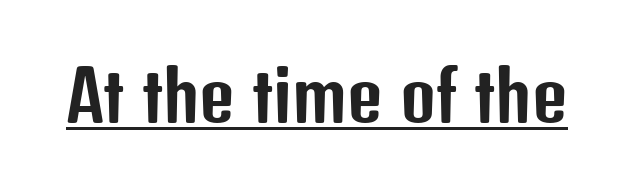
Q: Is the text italic (slanted)? A: No, it is upright.
Q: Is the typeface a serif or a sans-serif typeface? A: Sans-serif.
Q: Is the text underlined? A: Yes.
Q: Is the spacing between letters normal or unusually wide? A: Normal.
Q: Width (condensed, normal, or wide)? A: Condensed.
Q: Stroke contrast? A: Low.
Q: x-height? A: Medium.
Q: Monospaced? A: No.
